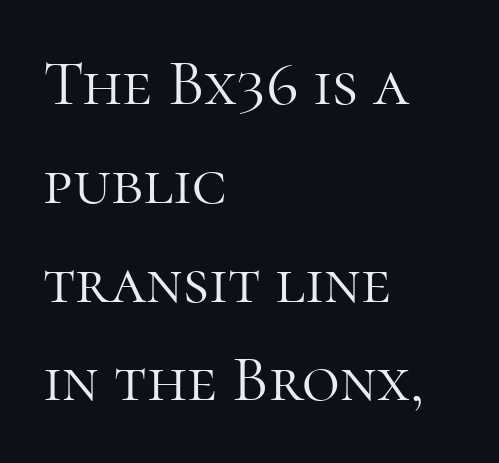
The image shows 65 px light serif type, upright; set left-aligned, normal line spacing (1.52x), normal letter spacing, not underlined; high stroke contrast and a medium x-height.
